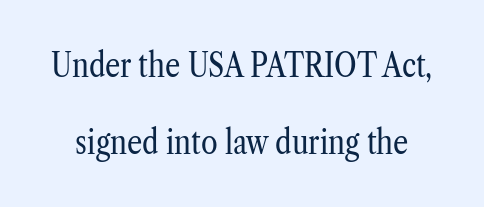
The image shows 34 px regular-weight, condensed serif type, upright; set loose line spacing (2.26x), normal letter spacing, not underlined; low stroke contrast and a medium x-height.
